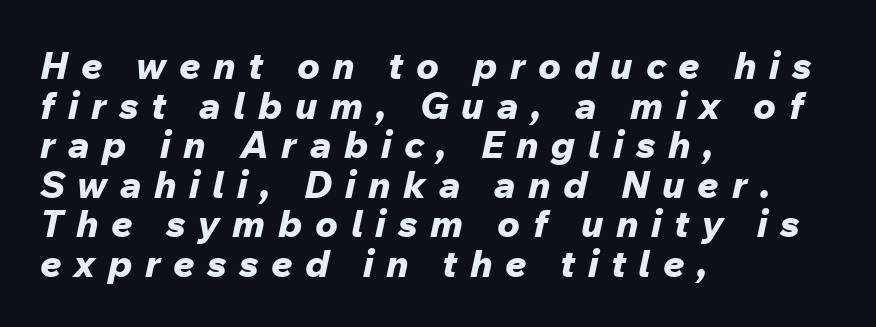
Q: Is the text bold? A: Yes.
Q: Is the text italic (slanted)? A: Yes, it leans right by about 12 degrees.
Q: Is the text underlined? A: No.
Q: How is the paragraph aligned? A: Left-aligned.
Q: Is the spacing between letters normal or unusually wide? A: Unusually wide.
Q: Is the spacing between lines tight, normal or loose? A: Tight.
Q: Width (condensed, normal, or wide)? A: Normal.
Q: Stroke contrast? A: Low.
Q: x-height? A: Medium.
Q: Monospaced? A: No.
